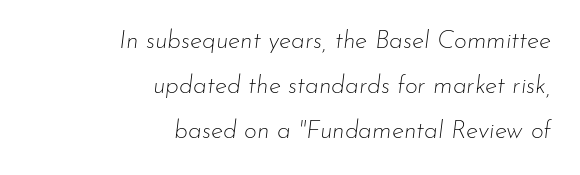
This is not heavy type; no bold has been used. A typesetter would mark this as italic. Tracking value appears to be zero — textbook default spacing. Unmarked baselines from the first word to the last. Every row of glyphs terminates at an identical x-position on the right.
